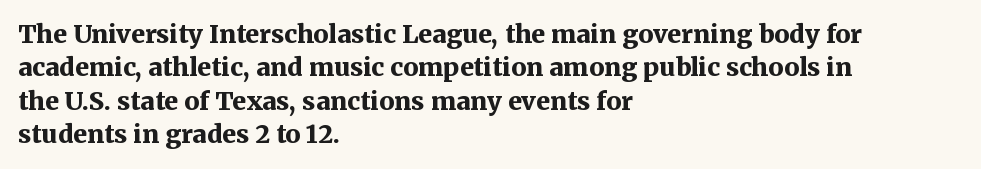
{"italic": "no", "bold": "yes", "underline": "no", "align": "left", "line_spacing": "normal", "line_spacing_ratio": 1.34, "letter_spacing": "normal", "letter_spacing_em": 0.0, "glyph_px": 25}
